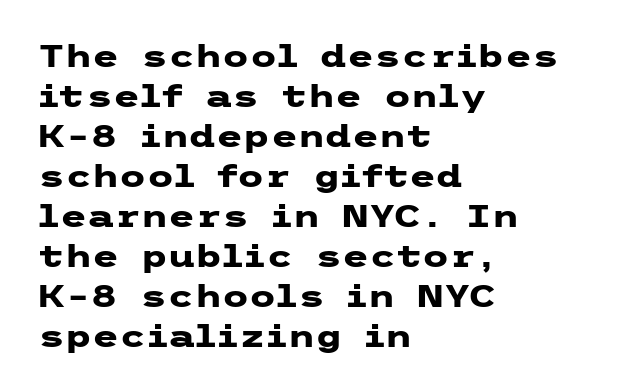
Q: Is the text bold? A: Yes.
Q: Is the text italic (slanted)? A: No, it is upright.
Q: Is the typeface a serif or a sans-serif typeface? A: Sans-serif.
Q: Is the text underlined? A: No.
Q: How is the paragraph aligned? A: Left-aligned.
Q: Is the spacing between letters normal or unusually wide? A: Normal.
Q: Is the spacing between lines tight, normal or loose? A: Normal.
Q: Width (condensed, normal, or wide)? A: Wide.
Q: Stroke contrast? A: Low.
Q: x-height? A: Medium.
